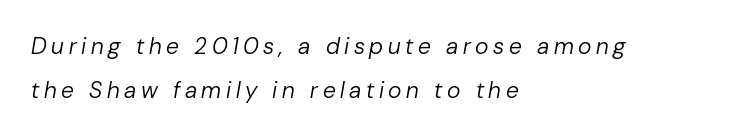
The image shows 23 px text type, italic (leaning right); set left-aligned, loose line spacing (1.93x), unusually wide letter spacing (+0.2 em), not underlined.
